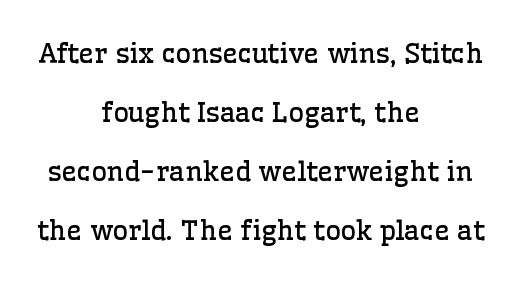
{"italic": "no", "bold": "no", "underline": "no", "align": "center", "line_spacing": "loose", "line_spacing_ratio": 2.19, "letter_spacing": "normal", "letter_spacing_em": 0.0, "glyph_px": 27}
